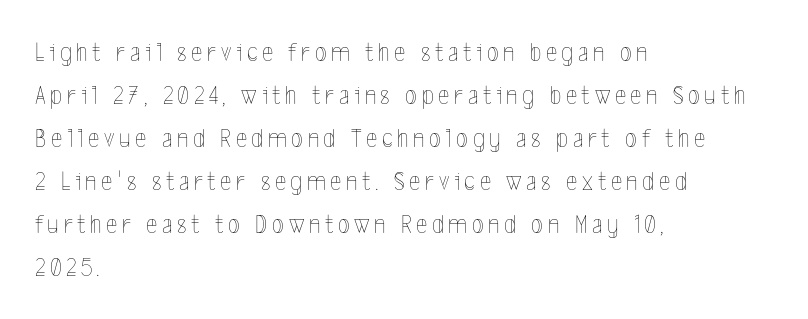
The strip under each line holds only bare page. What's the leading like? Ordinary, nothing unusual. Posture: vertical. The typesetter chose a ragged-right arrangement here.
